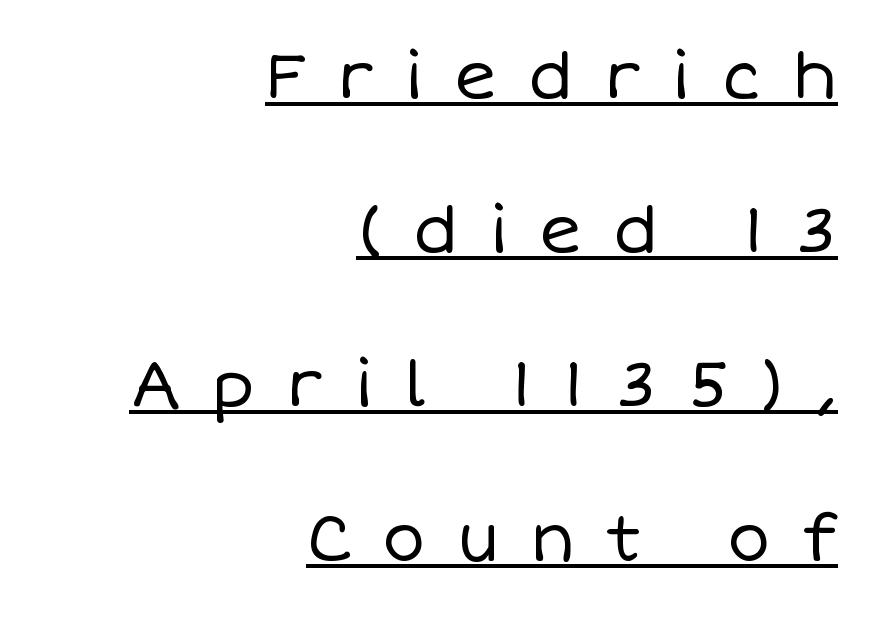
Q: Is the text bold? A: No.
Q: Is the text italic (slanted)? A: No, it is upright.
Q: Is the text underlined? A: Yes.
Q: How is the paragraph aligned? A: Right-aligned.
Q: Is the spacing between letters normal or unusually wide? A: Unusually wide.
Q: Is the spacing between lines tight, normal or loose? A: Loose.
Q: Width (condensed, normal, or wide)? A: Normal.
Q: Stroke contrast? A: Low.
Q: x-height? A: Large.
Q: Monospaced? A: No.
